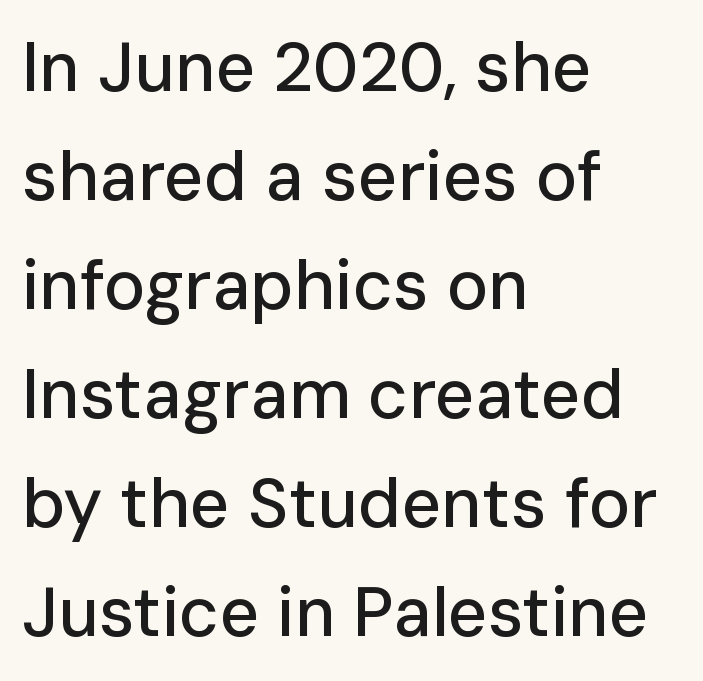
The image shows 69 px sans-serif type, upright; set left-aligned, normal line spacing (1.58x), normal letter spacing, not underlined; low stroke contrast and a medium x-height.
